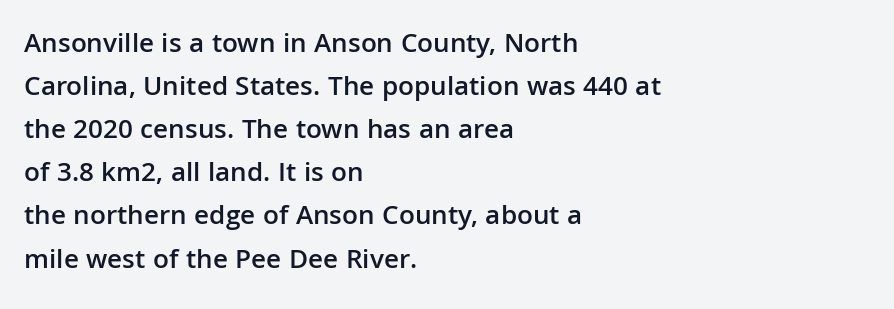
{"serif": "no", "italic": "no", "bold": "semi", "weight": "semibold", "width": "normal", "stroke_contrast": "low", "x_height": "medium", "monospaced": "no", "underline": "no", "align": "left", "line_spacing": "normal", "line_spacing_ratio": 1.54, "letter_spacing": "normal", "letter_spacing_em": 0.0, "glyph_px": 28}
